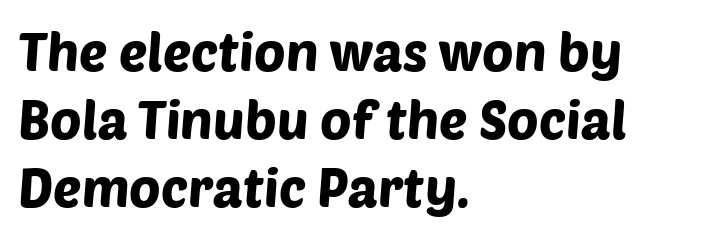
Q: Is the typeface a serif or a sans-serif typeface? A: Sans-serif.
Q: Is the text underlined? A: No.
Q: How is the paragraph aligned? A: Left-aligned.
Q: Is the spacing between letters normal or unusually wide? A: Normal.
Q: Is the spacing between lines tight, normal or loose? A: Normal.
Q: Width (condensed, normal, or wide)? A: Normal.
Q: Stroke contrast? A: Low.
Q: x-height? A: Large.
Q: Monospaced? A: No.
